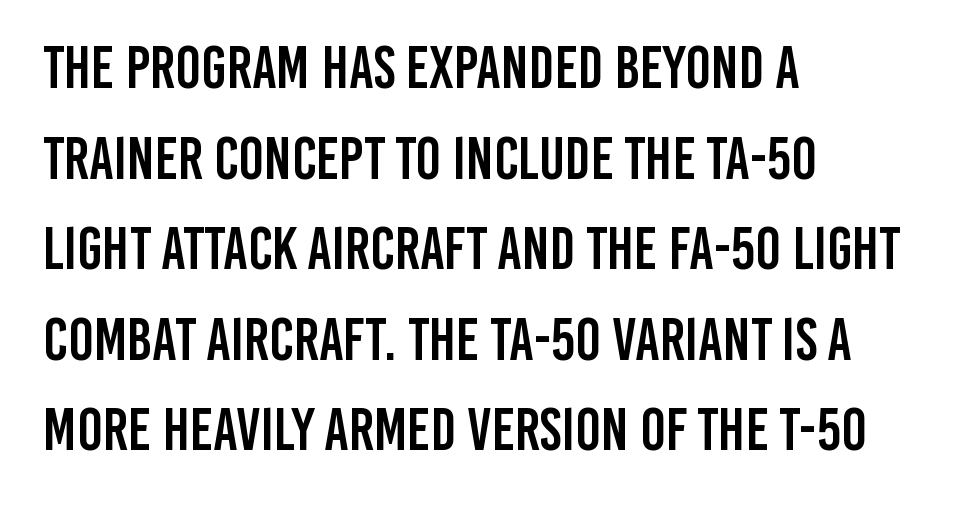
The image shows 60 px condensed sans-serif type, upright; set left-aligned, normal line spacing (1.51x), normal letter spacing, not underlined; low stroke contrast and a large x-height.
